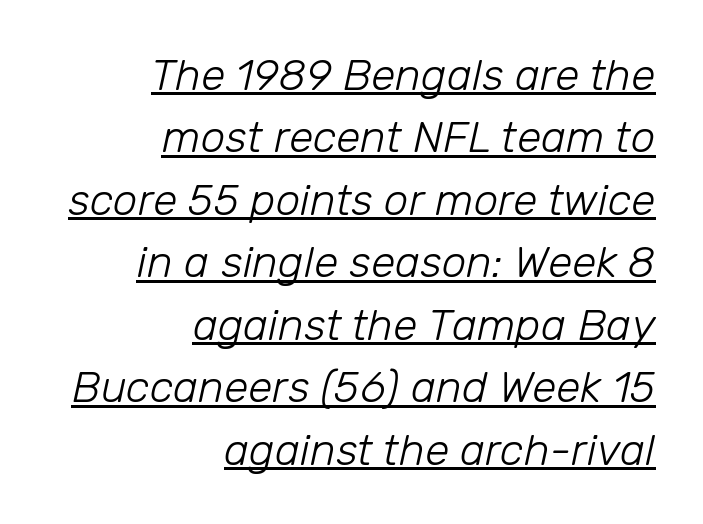
The image shows 44 px light type, italic (leaning right); set right-aligned, normal line spacing (1.42x), normal letter spacing, underlined; low stroke contrast and a medium x-height.
